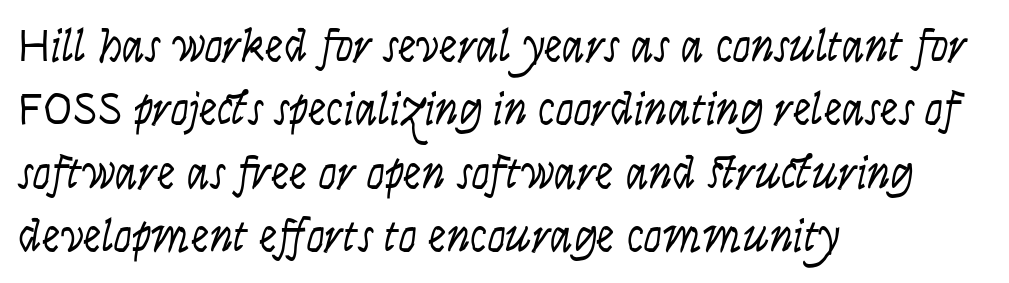
{"italic": "yes", "lean": "right", "slant_degrees": 9, "bold": "no", "weight": "light", "width": "condensed", "stroke_contrast": "low", "x_height": "large", "monospaced": "no", "underline": "no", "align": "left", "line_spacing": "normal", "line_spacing_ratio": 1.38, "letter_spacing": "normal", "letter_spacing_em": 0.0, "glyph_px": 46}
